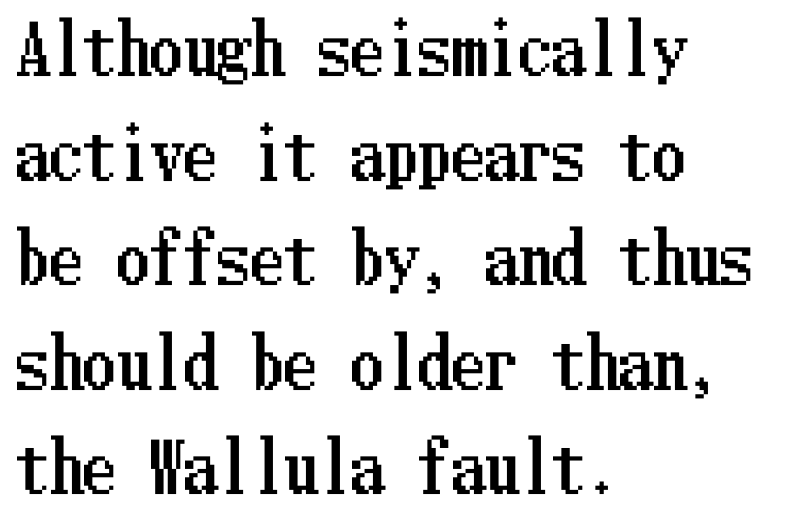
Q: Is the text italic (slanted)? A: No, it is upright.
Q: Is the text underlined? A: No.
Q: How is the paragraph aligned? A: Left-aligned.
Q: Is the spacing between letters normal or unusually wide? A: Normal.
Q: Is the spacing between lines tight, normal or loose? A: Normal.
Q: Width (condensed, normal, or wide)? A: Condensed.
Q: Stroke contrast? A: Low.
Q: x-height? A: Medium.
